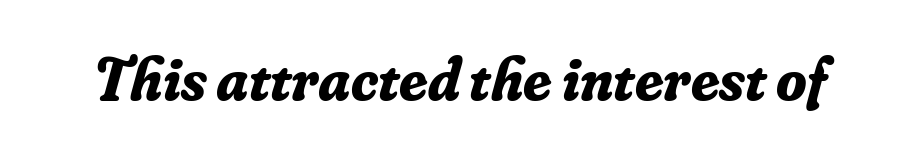
Serif or sans? Serif — the stroke terminals have little feet. You'd pick this weight for a headline — it's a proper bold. Has an underline been added? It has not. Character widths vary here, with narrow letters taking less room than wide ones.
